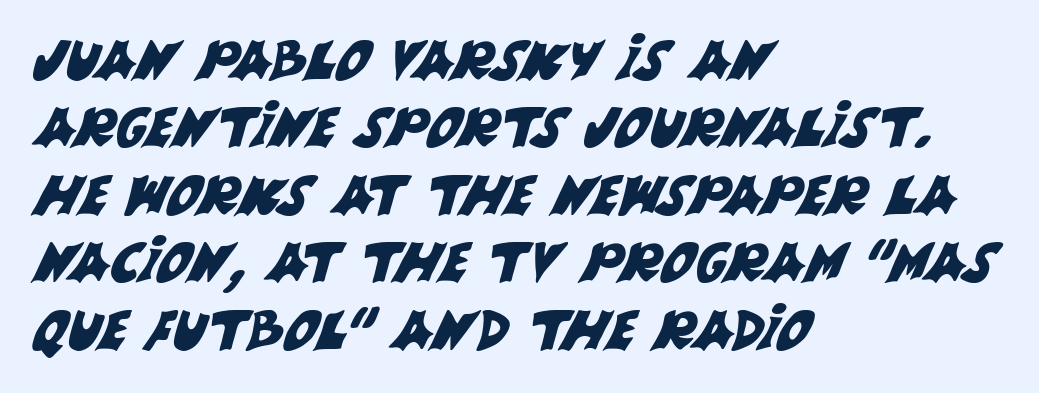
Spacing between characters is what you'd get straight out of the box. Horizontal alignment here is leftward, the default for most running prose. What kind of face is this? One without serifs — a sans. One glance says typical: line gaps are just what's usual. Clear beneath every line of the passage.
